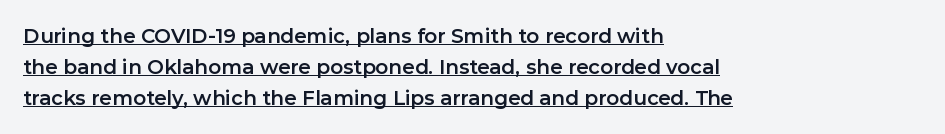
The image shows 20 px text type, upright; set left-aligned, normal line spacing (1.54x), normal letter spacing, underlined.
